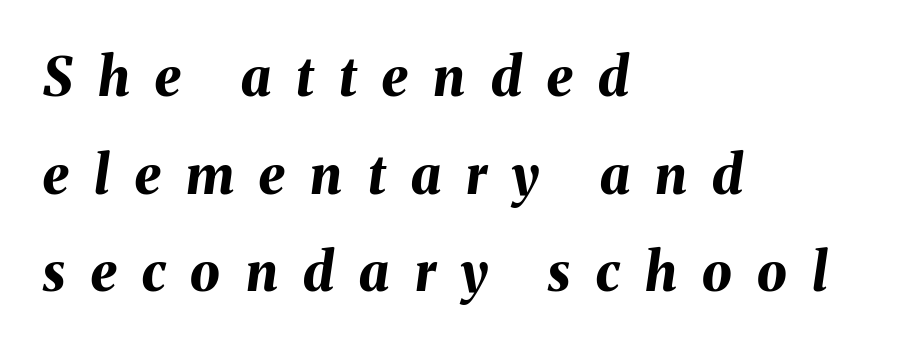
{"italic": "yes", "lean": "right", "slant_degrees": 8, "bold": "yes", "weight": "bold", "width": "normal", "stroke_contrast": "medium", "x_height": "medium", "monospaced": "no", "underline": "no", "align": "left", "line_spacing_ratio": 1.84, "letter_spacing": "wide", "letter_spacing_em": 0.48, "glyph_px": 53}
